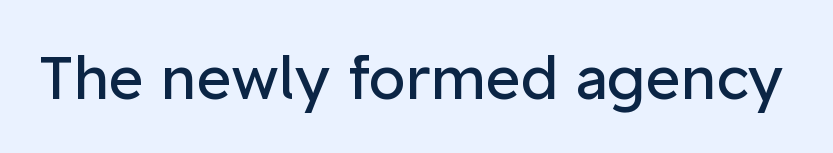
Characters remain perfectly vertical along every line. Bold? No — there's no thickening of the strokes. Serifs: no, the terminals of the letterforms are clean. Here the designer chose a conventional face with non-uniform glyph widths. Clear beneath every line of the passage.
